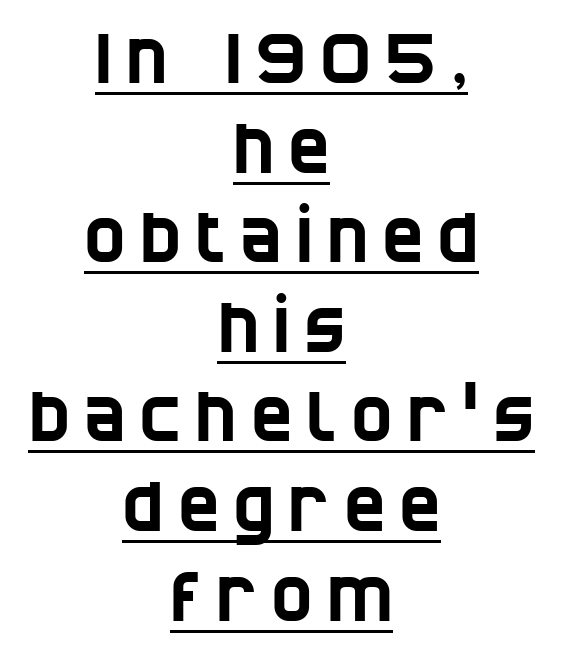
{"serif": "no", "width": "condensed", "stroke_contrast": "low", "x_height": "large", "monospaced": "no", "underline": "yes", "align": "center", "line_spacing": "normal", "line_spacing_ratio": 1.28, "letter_spacing": "wide", "letter_spacing_em": 0.2, "glyph_px": 70}
